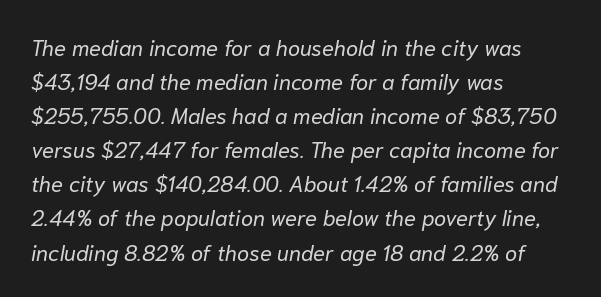
The image shows 22 px text type, italic (leaning right); set left-aligned, normal line spacing (1.55x), normal letter spacing, not underlined.
